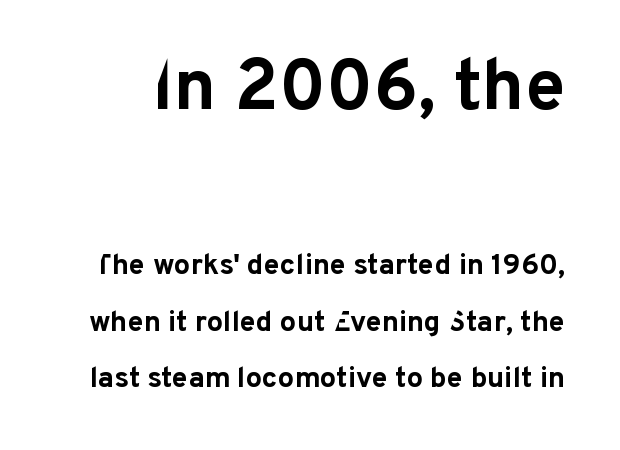
{"serif": "no", "italic": "no", "bold": "yes", "weight": "bold", "width": "normal", "stroke_contrast": "low", "x_height": "medium", "monospaced": "no", "underline": "no", "line_spacing": "loose", "line_spacing_ratio": 1.94, "letter_spacing": "normal", "letter_spacing_em": 0.0, "larger_block": "first", "size_ratio": 2.48, "glyph_px": 72}
